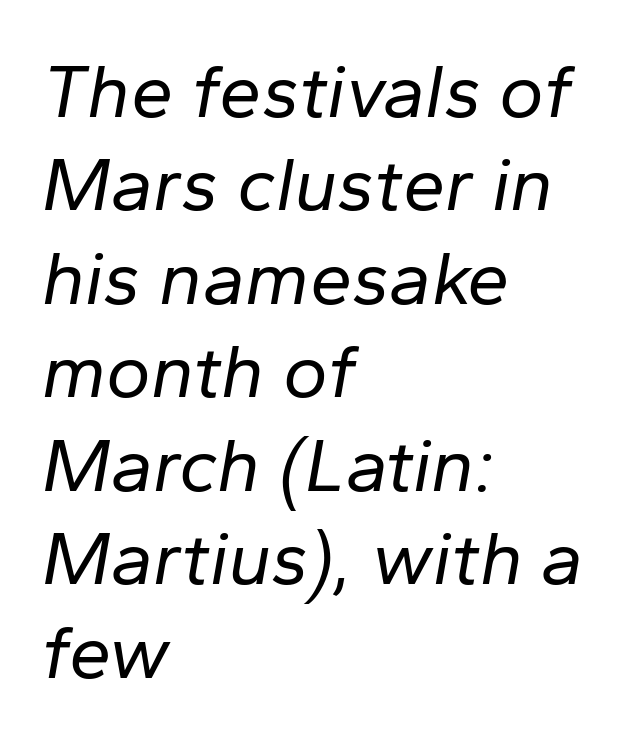
{"italic": "yes", "lean": "right", "slant_degrees": 10, "bold": "no", "weight": "regular", "width": "normal", "stroke_contrast": "low", "x_height": "medium", "monospaced": "no", "underline": "no", "align": "left", "line_spacing_ratio": 1.23, "letter_spacing": "normal", "letter_spacing_em": 0.0, "glyph_px": 76}
